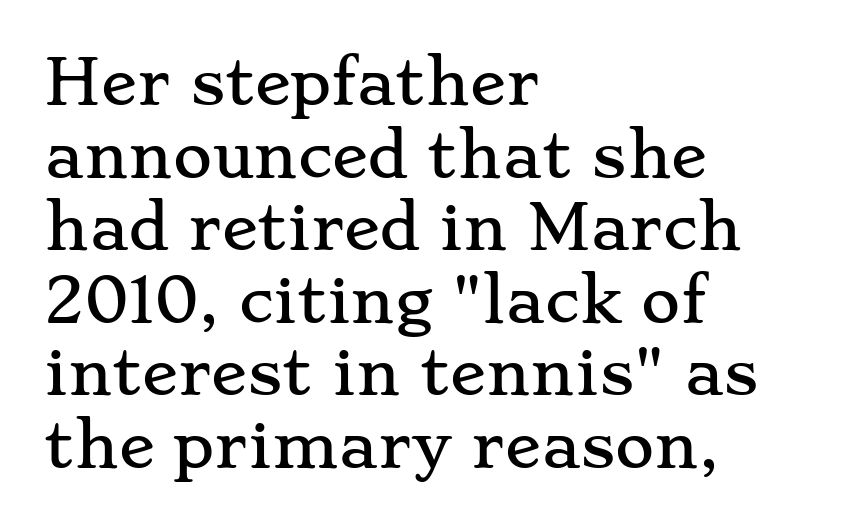
The image shows 60 px wide serif type, upright; set left-aligned, line spacing 1.21x, normal letter spacing, not underlined; low stroke contrast and a small x-height.
